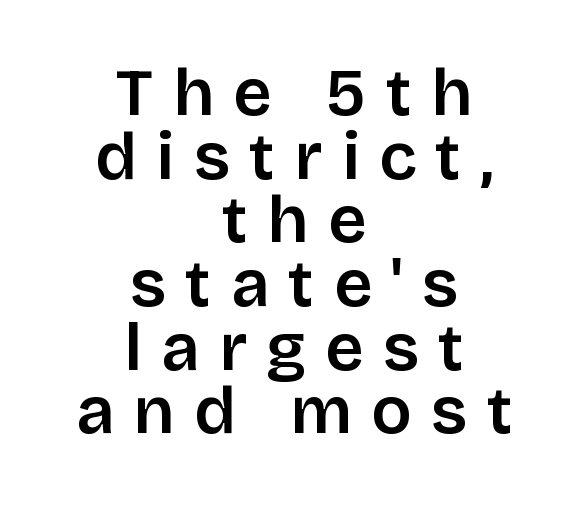
The image shows 67 px sans-serif type, upright; set centered, tight line spacing (0.95x), unusually wide letter spacing (+0.29 em), not underlined; low stroke contrast and a large x-height.
